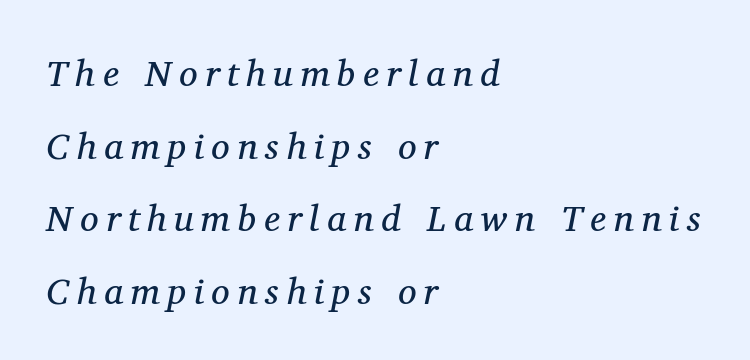
The rendering applies a slant to the glyphs. Any mark beneath the type? The region is blank. These lines stack with their left ends in a neat column. Character widths vary here, with narrow letters taking less room than wide ones. The strokes carry an ordinary text weight at most.
